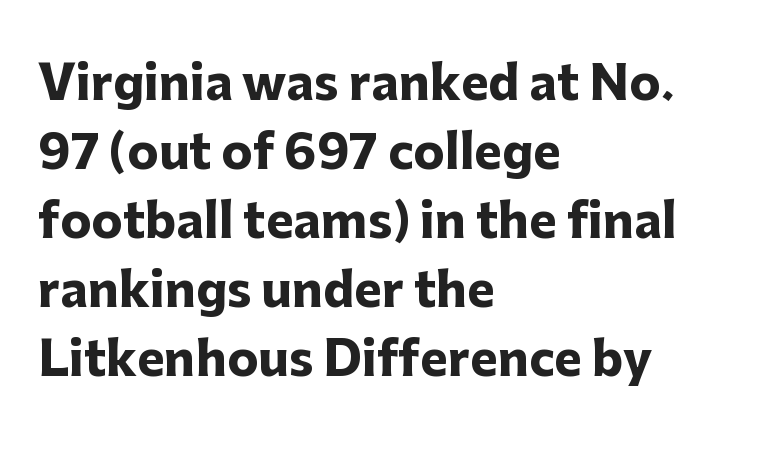
Q: Is the text bold? A: Yes.
Q: Is the text italic (slanted)? A: No, it is upright.
Q: Is the typeface a serif or a sans-serif typeface? A: Sans-serif.
Q: Is the text underlined? A: No.
Q: How is the paragraph aligned? A: Left-aligned.
Q: Is the spacing between letters normal or unusually wide? A: Normal.
Q: Is the spacing between lines tight, normal or loose? A: Normal.
Q: Width (condensed, normal, or wide)? A: Normal.
Q: Stroke contrast? A: Low.
Q: x-height? A: Medium.
Q: Monospaced? A: No.
